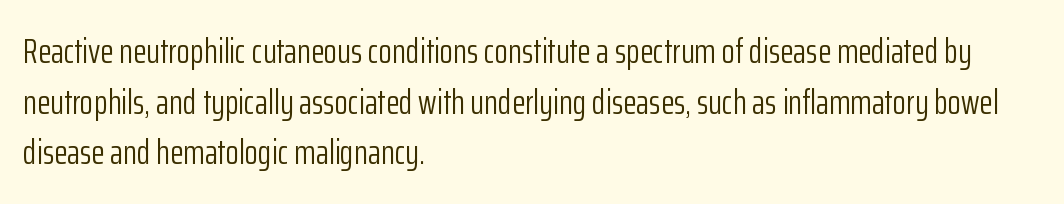
{"serif": "no", "italic": "no", "bold": "no", "weight": "light", "width": "condensed", "stroke_contrast": "low", "x_height": "medium", "monospaced": "no", "underline": "no", "align": "left", "line_spacing": "normal", "line_spacing_ratio": 1.45, "letter_spacing": "normal", "letter_spacing_em": 0.0, "glyph_px": 35}
